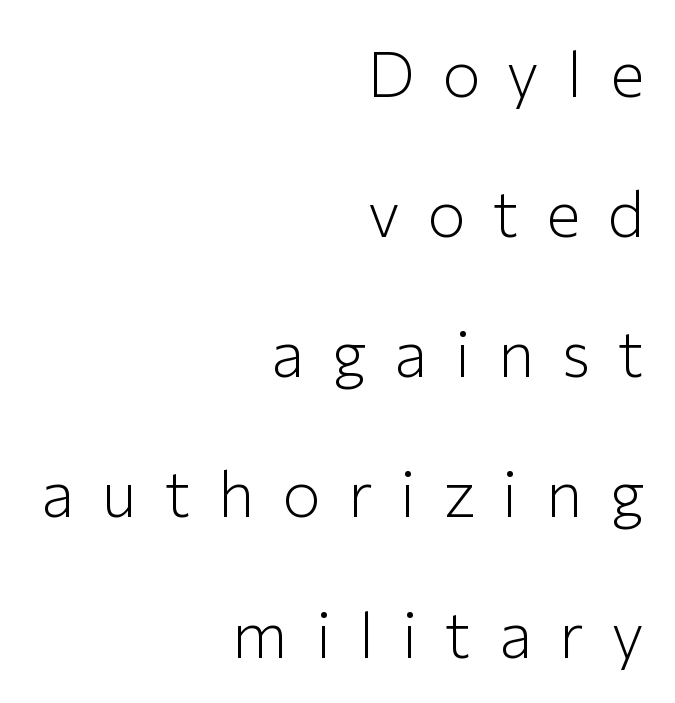
The image shows 64 px light sans-serif type, upright; set right-aligned, loose line spacing (2.19x), unusually wide letter spacing (+0.43 em), not underlined; low stroke contrast and a medium x-height.
